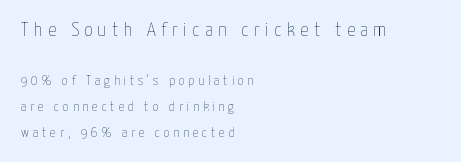
{"italic": "no", "bold": "no", "underline": "no", "align": "left", "line_spacing_ratio": 1.86, "letter_spacing": "wide", "letter_spacing_em": 0.28, "larger_block": "first", "size_ratio": 1.43, "glyph_px": 20}
